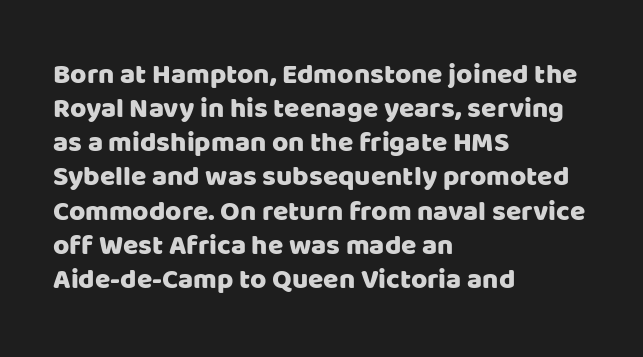
The lettering holds an erect, upright posture throughout. If you drew a ruler down the left edge, every line would touch it. Each letter keeps its own natural width here, so spacing adapts to shape. Letterform terminals end flat and unadorned throughout the passage. Students, note that the glyphs here touch the page at normal intervals. This rendering features lettering with no underline.
